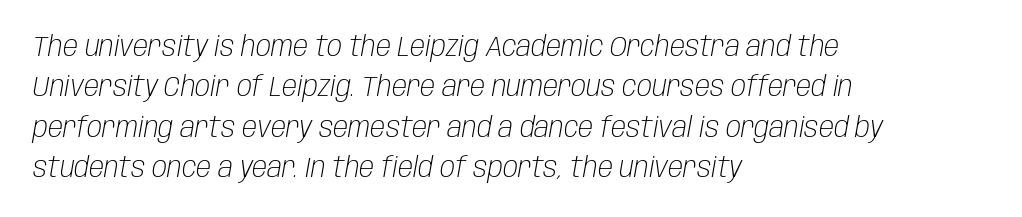
{"italic": "yes", "lean": "right", "slant_degrees": 10, "bold": "no", "weight": "light", "width": "condensed", "stroke_contrast": "low", "x_height": "large", "monospaced": "no", "underline": "no", "align": "left", "line_spacing": "normal", "line_spacing_ratio": 1.44, "letter_spacing": "normal", "letter_spacing_em": 0.0, "glyph_px": 28}
